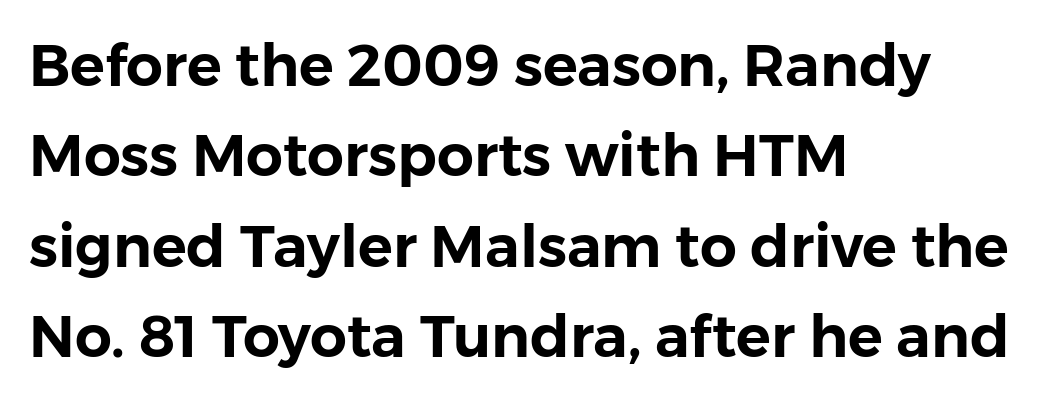
Q: Is the text italic (slanted)? A: No, it is upright.
Q: Is the typeface a serif or a sans-serif typeface? A: Sans-serif.
Q: Is the text underlined? A: No.
Q: How is the paragraph aligned? A: Left-aligned.
Q: Is the spacing between letters normal or unusually wide? A: Normal.
Q: Is the spacing between lines tight, normal or loose? A: Normal.
Q: Width (condensed, normal, or wide)? A: Normal.
Q: Stroke contrast? A: Low.
Q: x-height? A: Medium.
Q: Monospaced? A: No.
